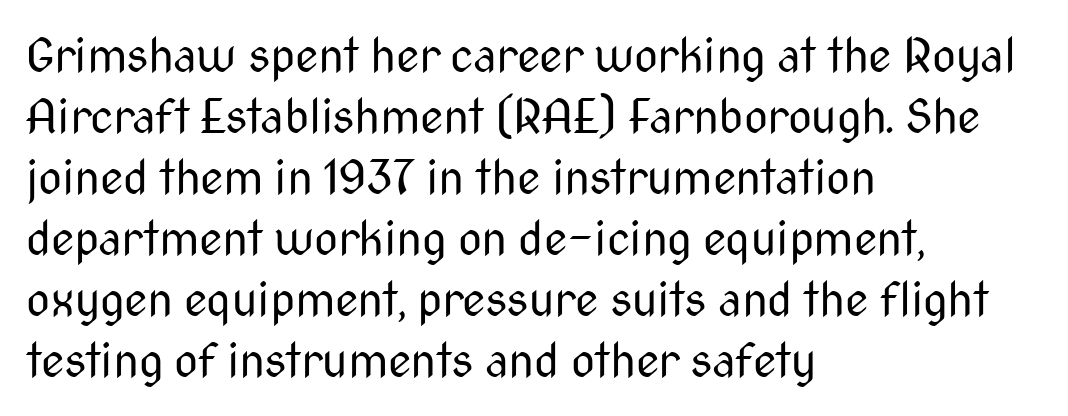
{"serif": "no", "italic": "no", "bold": "no", "weight": "regular", "width": "condensed", "stroke_contrast": "medium", "x_height": "medium", "monospaced": "no", "underline": "no", "align": "left", "line_spacing": "normal", "line_spacing_ratio": 1.3, "letter_spacing": "normal", "letter_spacing_em": 0.0, "glyph_px": 47}
